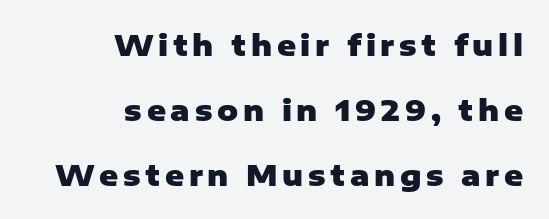
The space between consecutive lines is lavish. Letterform terminals end flat and unadorned throughout the passage. These lines carry a lot of weight — the face is fully bold. The lines in this sample share a right terminus and differ only in where they begin. Proportional: the letters do not fall into vertical columns. The zone under the glyphs is completely vacant.
